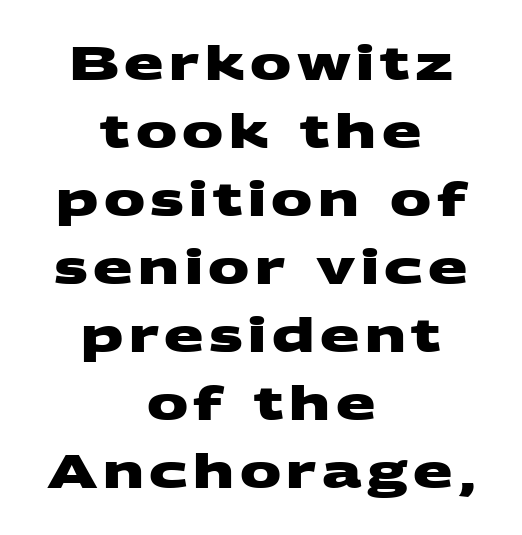
Q: Is the text bold? A: Yes.
Q: Is the typeface a serif or a sans-serif typeface? A: Sans-serif.
Q: Is the text underlined? A: No.
Q: How is the paragraph aligned? A: Centered.
Q: Is the spacing between lines tight, normal or loose? A: Normal.
Q: Width (condensed, normal, or wide)? A: Wide.
Q: Stroke contrast? A: Medium.
Q: x-height? A: Large.
Q: Monospaced? A: No.
